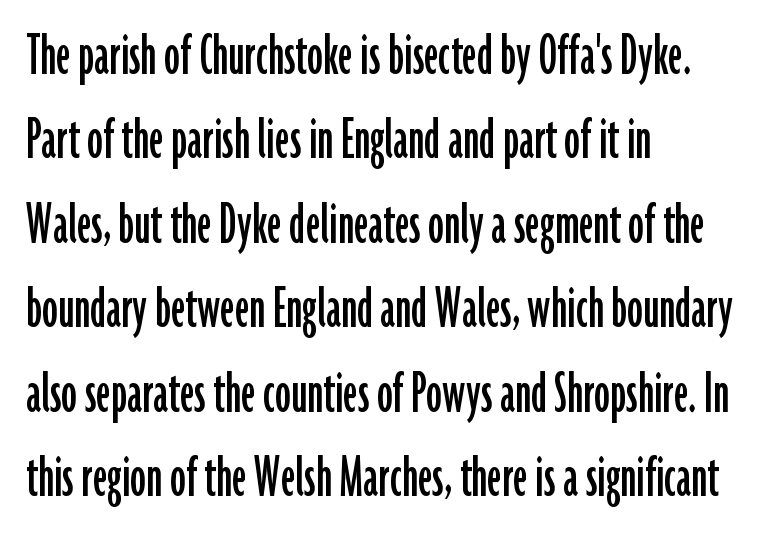
Q: Is the text italic (slanted)? A: No, it is upright.
Q: Is the typeface a serif or a sans-serif typeface? A: Sans-serif.
Q: Is the text underlined? A: No.
Q: How is the paragraph aligned? A: Left-aligned.
Q: Is the spacing between letters normal or unusually wide? A: Normal.
Q: Is the spacing between lines tight, normal or loose? A: Normal.
Q: Width (condensed, normal, or wide)? A: Condensed.
Q: Stroke contrast? A: Low.
Q: x-height? A: Medium.
Q: Monospaced? A: No.
